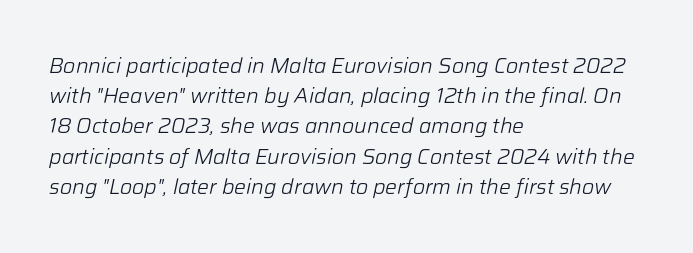
The whole block is typeset with a tilt. Each stroke keeps to a modest, everyday thickness or less. Characters follow at the spacing the type designer built in. This sample keeps an unexceptional amount of space between lines. Beneath every word, the page is bare.
